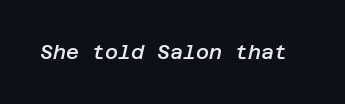
The type is set solid horizontally, with unmodified tracking. It's the slanting kind of type. Compared with an ordinary text face, these strokes are moderately heavier — a semibold. Rule under the text: the space is simply empty.
